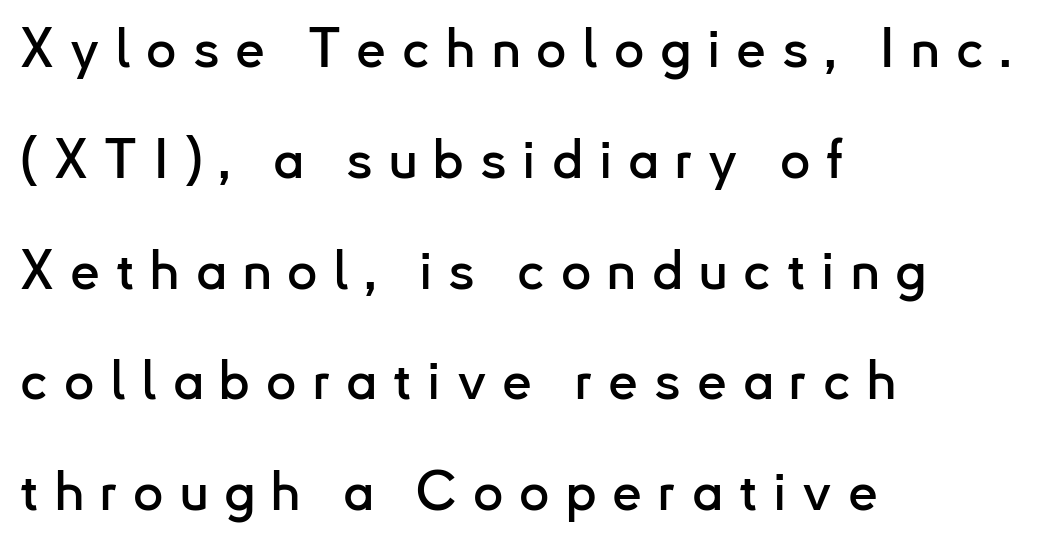
Q: Is the text italic (slanted)? A: No, it is upright.
Q: Is the typeface a serif or a sans-serif typeface? A: Sans-serif.
Q: Is the text underlined? A: No.
Q: How is the paragraph aligned? A: Left-aligned.
Q: Is the spacing between letters normal or unusually wide? A: Unusually wide.
Q: Is the spacing between lines tight, normal or loose? A: Loose.
Q: Width (condensed, normal, or wide)? A: Normal.
Q: Stroke contrast? A: Low.
Q: x-height? A: Small.
Q: Monospaced? A: No.
